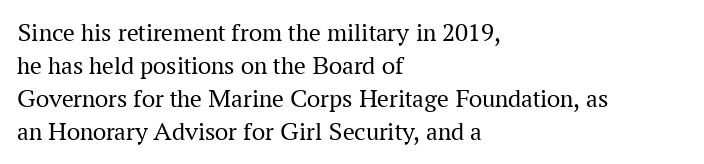
When letters stand straight like this, we call the style roman or upright. These lines sit exactly where default settings would place them. Students, note that the glyphs here touch the page at normal intervals. The passage shown is not bold in any degree. In CSS terms this would be text-align: left. Underlining? Definitely not there.
